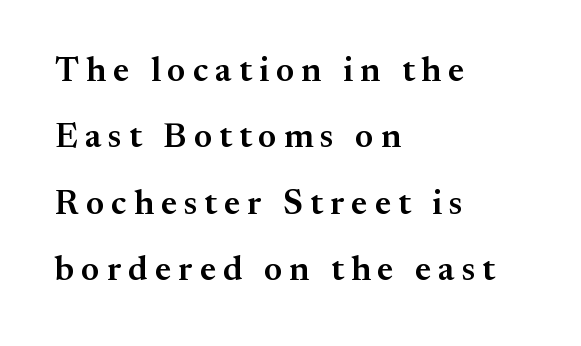
The characters display serif detailing at their extremities. The axis of the letterforms is exactly vertical. Each line starts at the same left margin while the right side varies. You could not count columns in this text — the font is proportionally spaced.
